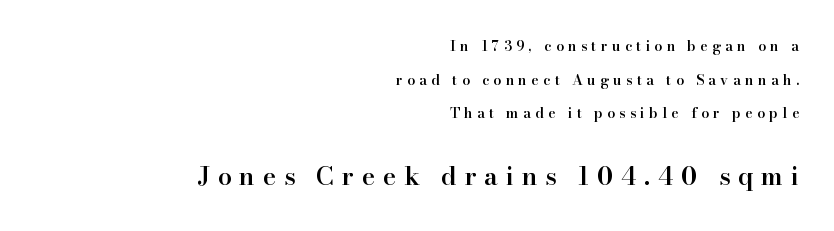
{"italic": "no", "bold": "semi", "underline": "no", "align": "right", "line_spacing": "loose", "line_spacing_ratio": 2.41, "letter_spacing": "wide", "letter_spacing_em": 0.31, "larger_block": "second", "size_ratio": 1.79, "glyph_px": 25}
